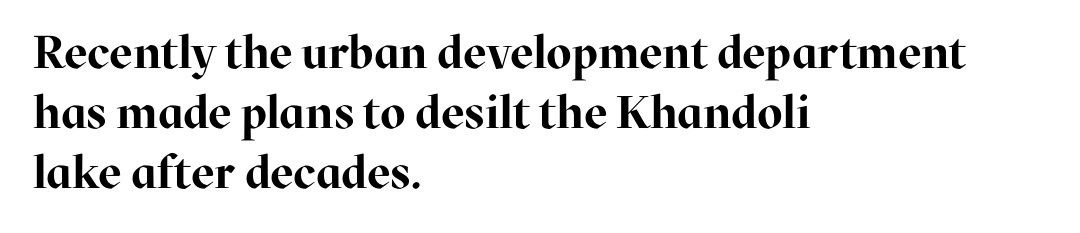
The image shows 46 px bold serif type, upright; set left-aligned, normal line spacing (1.3x), normal letter spacing, not underlined; high stroke contrast and a medium x-height.
